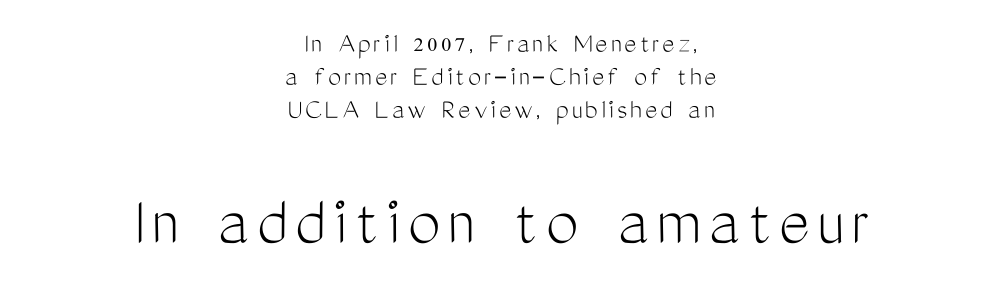
Q: Is the text bold? A: No.
Q: Is the text italic (slanted)? A: No, it is upright.
Q: Is the typeface a serif or a sans-serif typeface? A: Sans-serif.
Q: Is the text underlined? A: No.
Q: How is the paragraph aligned? A: Centered.
Q: Is the spacing between lines tight, normal or loose? A: Tight.
Q: Which block of text is set in a larger size, the first (top) or the second (bottom)? A: The second (bottom) one.
Q: Width (condensed, normal, or wide)? A: Condensed.
Q: Stroke contrast? A: Medium.
Q: x-height? A: Medium.
Q: Monospaced? A: No.
